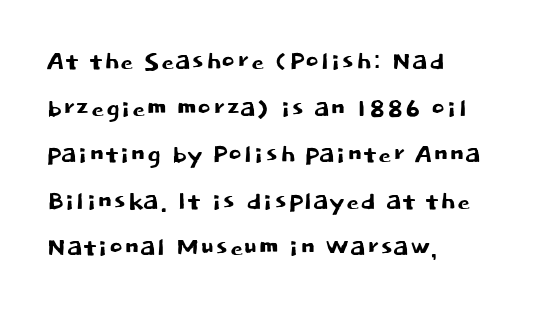
The image shows 33 px sans-serif type, upright; set left-aligned, normal line spacing (1.41x), normal letter spacing, not underlined; low stroke contrast and a large x-height.
